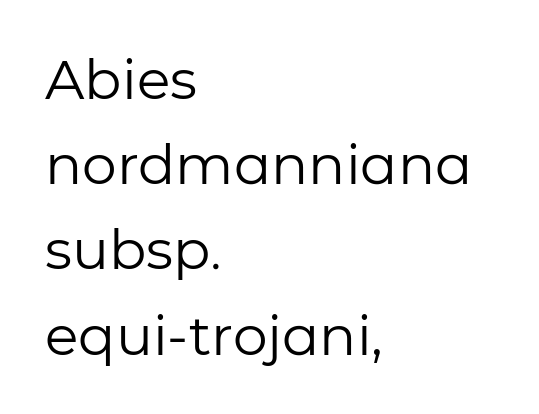
Horizontal alignment here is leftward, the default for most running prose. Students, observe: this is what conventionally led text looks like. The rendering shows plain stroke endings on the letterforms — a sans-serif design. Stem width sits at or under what a default text font uses. Every character sits straight up, as roman type does. The rendering uses natural spacing where letterforms have individual widths.
